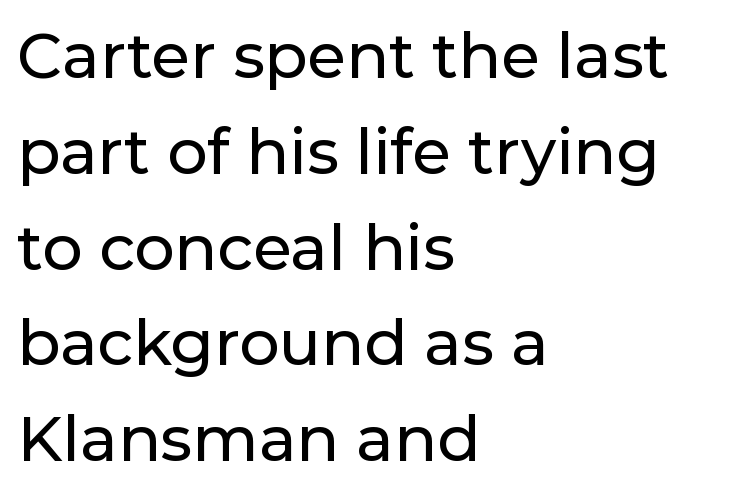
Character widths vary here, with narrow letters taking less room than wide ones. Is this a sans? Yes — the strokes have no serifs. Alignment: flush left. Look at the tracking — it's just the regular setting, nothing added.
